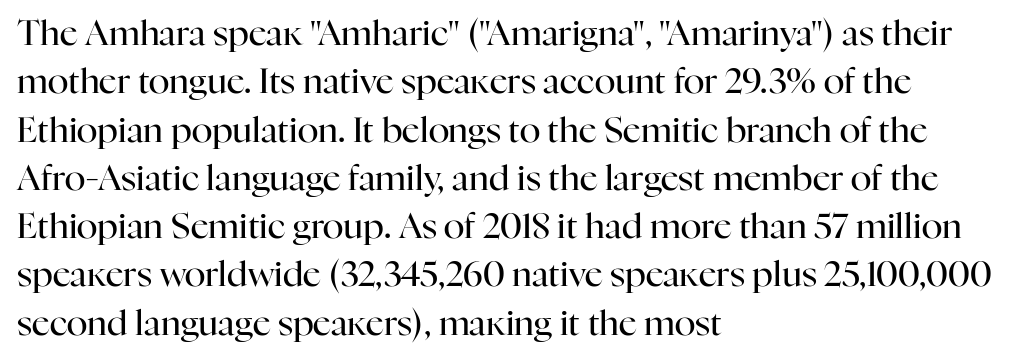
Successive baselines arrive at the customary interval. Characters follow at the spacing the type designer built in. The lines in this sample share a left origin and differ only in where they stop. Posture: upright roman.
